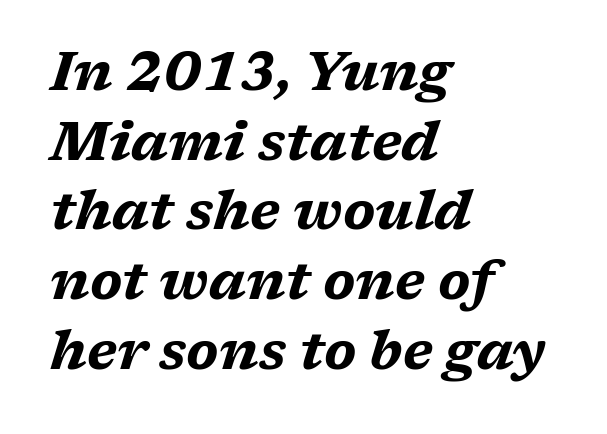
The image shows 54 px bold, wide type, italic (leaning right); set left-aligned, normal line spacing (1.29x), normal letter spacing, not underlined; medium stroke contrast and a medium x-height.
